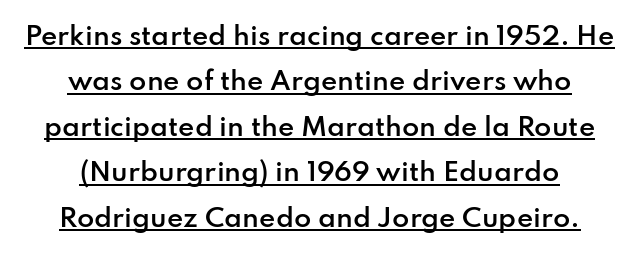
Q: Is the text bold? A: Semi-bold.
Q: Is the text italic (slanted)? A: No, it is upright.
Q: Is the text underlined? A: Yes.
Q: How is the paragraph aligned? A: Centered.
Q: Is the spacing between letters normal or unusually wide? A: Normal.
